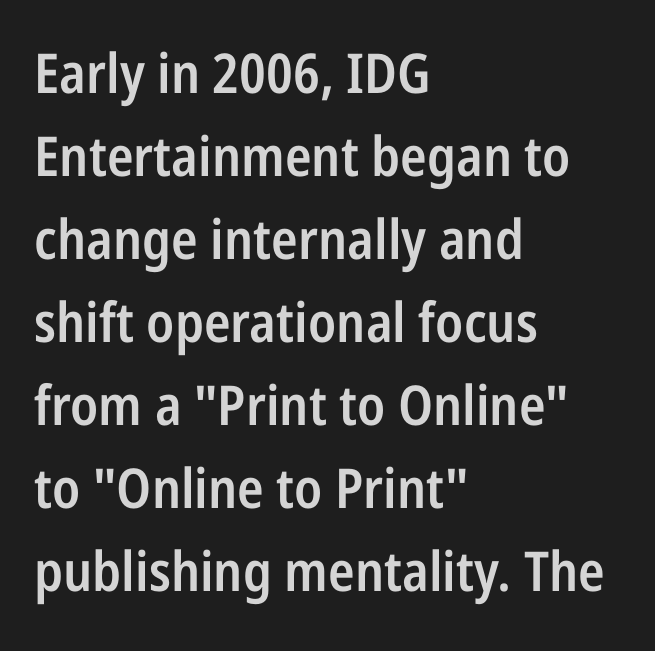
The image shows 55 px semibold, condensed sans-serif type, upright; set left-aligned, normal line spacing (1.51x), normal letter spacing, not underlined; low stroke contrast and a medium x-height.
